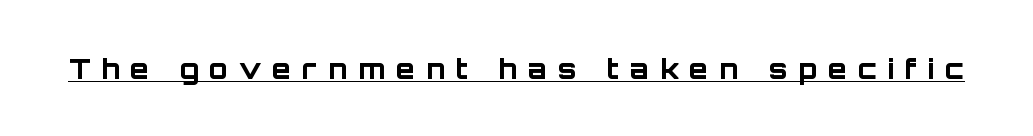
Q: Is the text bold? A: Yes.
Q: Is the text italic (slanted)? A: No, it is upright.
Q: Is the typeface a serif or a sans-serif typeface? A: Sans-serif.
Q: Is the text underlined? A: Yes.
Q: Is the spacing between letters normal or unusually wide? A: Unusually wide.
Q: Width (condensed, normal, or wide)? A: Normal.
Q: Stroke contrast? A: Low.
Q: x-height? A: Large.
Q: Monospaced? A: No.
